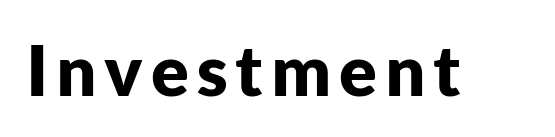
{"serif": "no", "italic": "no", "bold": "yes", "weight": "bold", "width": "normal", "stroke_contrast": "low", "x_height": "medium", "monospaced": "no", "underline": "no", "glyph_px": 70}
